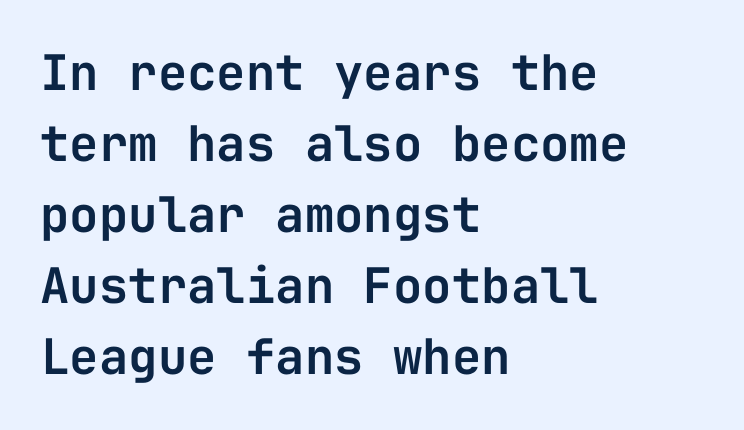
Q: Is the text italic (slanted)? A: No, it is upright.
Q: Is the typeface a serif or a sans-serif typeface? A: Sans-serif.
Q: Is the text underlined? A: No.
Q: How is the paragraph aligned? A: Left-aligned.
Q: Is the spacing between letters normal or unusually wide? A: Normal.
Q: Is the spacing between lines tight, normal or loose? A: Normal.
Q: Width (condensed, normal, or wide)? A: Normal.
Q: Stroke contrast? A: Low.
Q: x-height? A: Medium.
Q: Monospaced? A: Yes.
